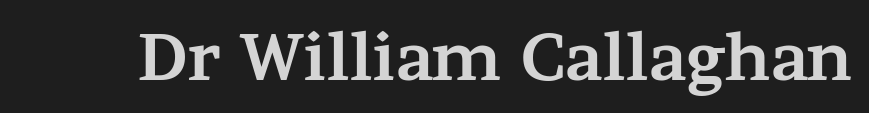
Q: Is the text bold? A: Yes.
Q: Is the text italic (slanted)? A: No, it is upright.
Q: Is the typeface a serif or a sans-serif typeface? A: Serif.
Q: Is the text underlined? A: No.
Q: Is the spacing between letters normal or unusually wide? A: Normal.
Q: Width (condensed, normal, or wide)? A: Wide.
Q: Stroke contrast? A: Medium.
Q: x-height? A: Medium.
Q: Monospaced? A: No.
